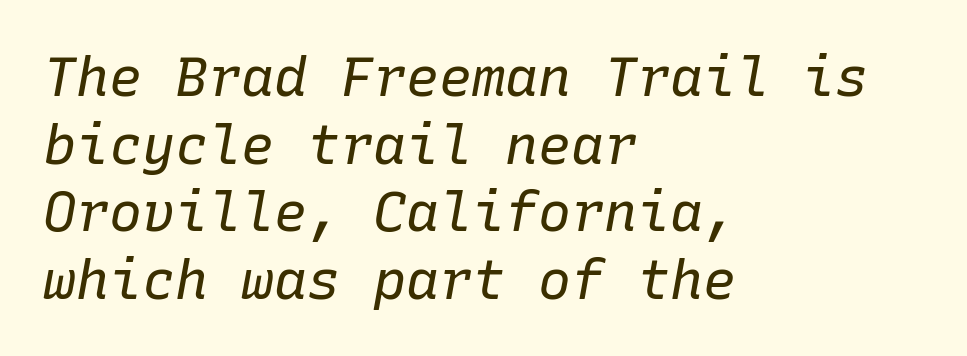
Q: Is the text bold? A: No.
Q: Is the text italic (slanted)? A: Yes, it leans right by about 10 degrees.
Q: Is the text underlined? A: No.
Q: How is the paragraph aligned? A: Left-aligned.
Q: Is the spacing between letters normal or unusually wide? A: Normal.
Q: Width (condensed, normal, or wide)? A: Normal.
Q: Stroke contrast? A: Low.
Q: x-height? A: Medium.
Q: Monospaced? A: Yes.
